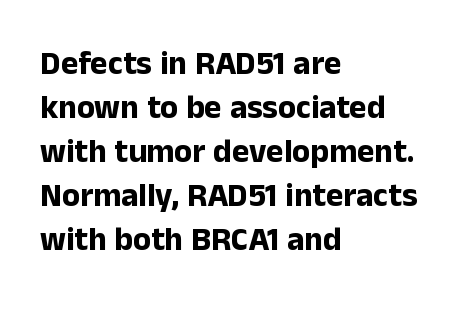
{"serif": "no", "italic": "no", "bold": "yes", "weight": "bold", "width": "normal", "stroke_contrast": "low", "x_height": "medium", "monospaced": "no", "underline": "no", "align": "left", "line_spacing": "normal", "line_spacing_ratio": 1.33, "letter_spacing": "normal", "letter_spacing_em": 0.0, "glyph_px": 33}
